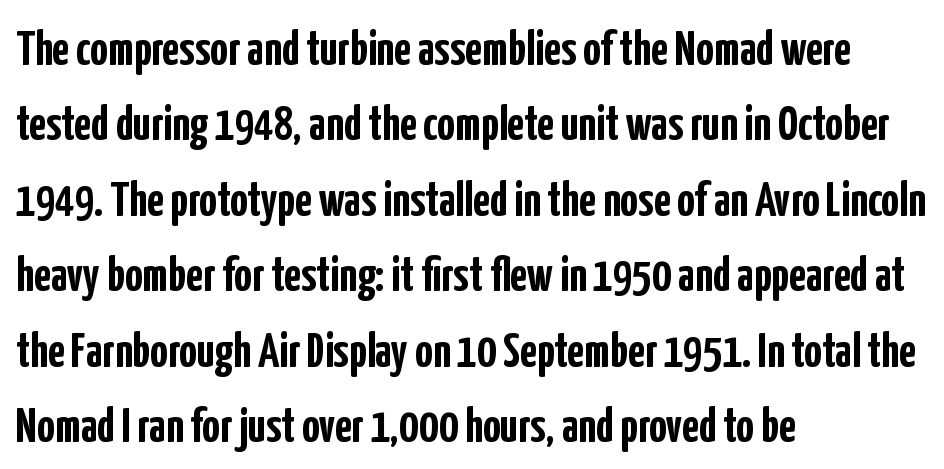
Q: Is the text bold? A: Yes.
Q: Is the text italic (slanted)? A: No, it is upright.
Q: Is the typeface a serif or a sans-serif typeface? A: Sans-serif.
Q: Is the text underlined? A: No.
Q: How is the paragraph aligned? A: Left-aligned.
Q: Is the spacing between letters normal or unusually wide? A: Normal.
Q: Is the spacing between lines tight, normal or loose? A: Normal.
Q: Width (condensed, normal, or wide)? A: Condensed.
Q: Stroke contrast? A: Low.
Q: x-height? A: Medium.
Q: Monospaced? A: No.
